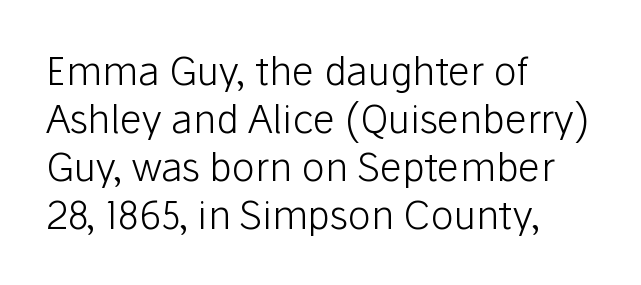
Q: Is the text bold? A: No.
Q: Is the text italic (slanted)? A: No, it is upright.
Q: Is the typeface a serif or a sans-serif typeface? A: Sans-serif.
Q: Is the text underlined? A: No.
Q: How is the paragraph aligned? A: Left-aligned.
Q: Is the spacing between letters normal or unusually wide? A: Normal.
Q: Width (condensed, normal, or wide)? A: Normal.
Q: Stroke contrast? A: Low.
Q: x-height? A: Medium.
Q: Monospaced? A: No.
